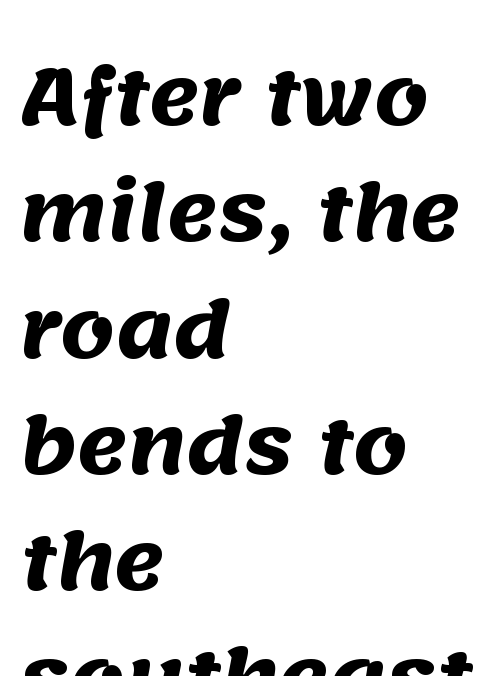
Q: Is the text bold? A: Yes.
Q: Is the typeface a serif or a sans-serif typeface? A: Sans-serif.
Q: Is the text underlined? A: No.
Q: How is the paragraph aligned? A: Left-aligned.
Q: Is the spacing between letters normal or unusually wide? A: Normal.
Q: Is the spacing between lines tight, normal or loose? A: Normal.
Q: Width (condensed, normal, or wide)? A: Normal.
Q: Stroke contrast? A: Medium.
Q: x-height? A: Large.
Q: Monospaced? A: No.
